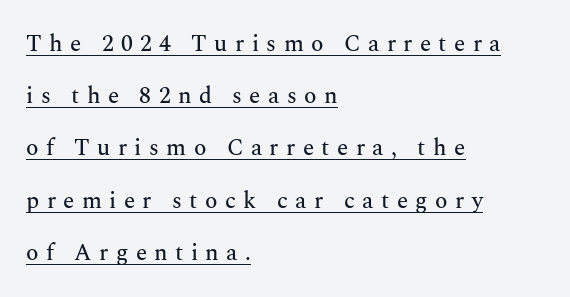
The image shows 23 px text type, upright; set left-aligned, loose line spacing (2.27x), unusually wide letter spacing (+0.32 em), underlined.
